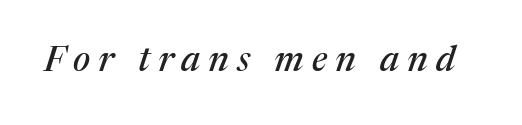
The tracking reads as deliberately expanded to a designer's eye. Looking at the ascenders, they clearly lean. Rule under the text: the space is simply empty. This sample has the flowing, uneven cadence of proportional lettering.
